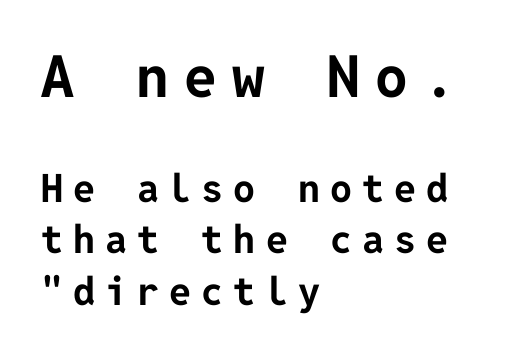
Compared with a centered layout, this one pins lines to the left instead. What kind of face is this? One without serifs — a sans. Two sizes are in play, and the larger belongs to the first block. Baseline-to-baseline distance is the conventional proportion of letter height. Letter spacing: wide.
